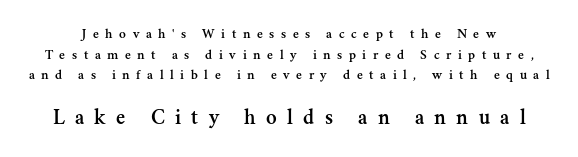
The image shows 22 px text type, upright; set normal line spacing (1.47x), unusually wide letter spacing (+0.47 em), not underlined; the second (bottom) block is 1.57x larger.
